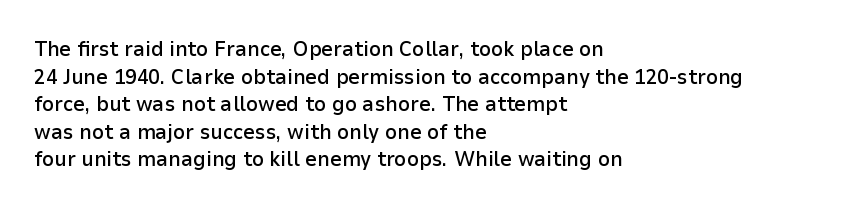
Q: Is the text bold? A: Semi-bold.
Q: Is the text italic (slanted)? A: No, it is upright.
Q: Is the text underlined? A: No.
Q: How is the paragraph aligned? A: Left-aligned.
Q: Is the spacing between letters normal or unusually wide? A: Normal.
Q: Is the spacing between lines tight, normal or loose? A: Normal.
